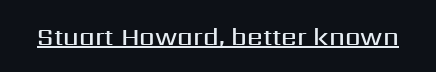
Q: Is the text bold? A: Semi-bold.
Q: Is the text italic (slanted)? A: No, it is upright.
Q: Is the text underlined? A: Yes.
Q: Is the spacing between letters normal or unusually wide? A: Normal.
